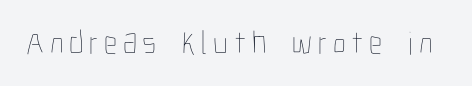
{"italic": "no", "bold": "no", "weight": "thin", "width": "condensed", "stroke_contrast": "low", "x_height": "medium", "monospaced": "no", "underline": "no", "glyph_px": 33}
